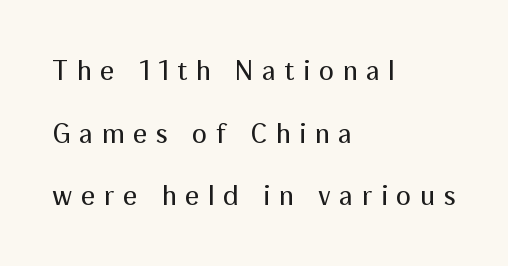
{"serif": "no", "italic": "no", "bold": "no", "weight": "regular", "width": "normal", "stroke_contrast": "medium", "x_height": "medium", "monospaced": "no", "underline": "no", "align": "left", "line_spacing": "loose", "line_spacing_ratio": 2.24, "letter_spacing": "wide", "letter_spacing_em": 0.31, "glyph_px": 28}
